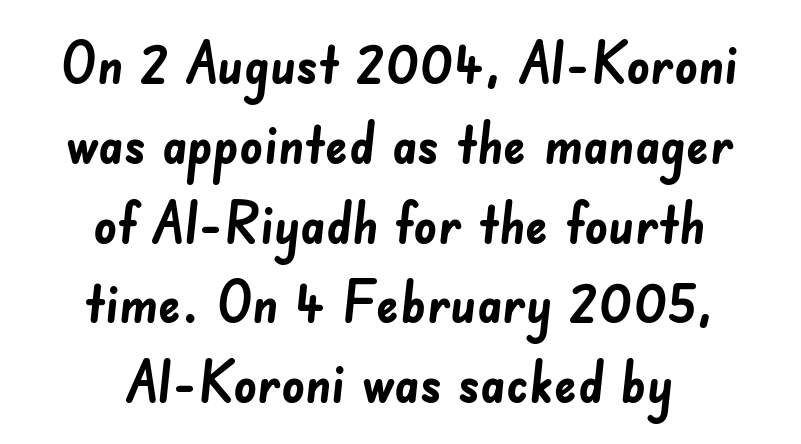
The image shows 57 px semibold sans-serif type; set centered, normal line spacing (1.4x), normal letter spacing, not underlined; low stroke contrast and a small x-height.
